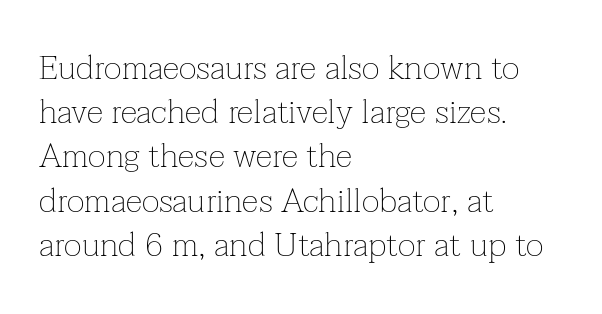
{"serif": "yes", "italic": "no", "bold": "no", "weight": "thin", "width": "normal", "stroke_contrast": "low", "x_height": "medium", "monospaced": "no", "underline": "no", "align": "left", "line_spacing": "normal", "line_spacing_ratio": 1.3, "letter_spacing": "normal", "letter_spacing_em": 0.0, "glyph_px": 34}
